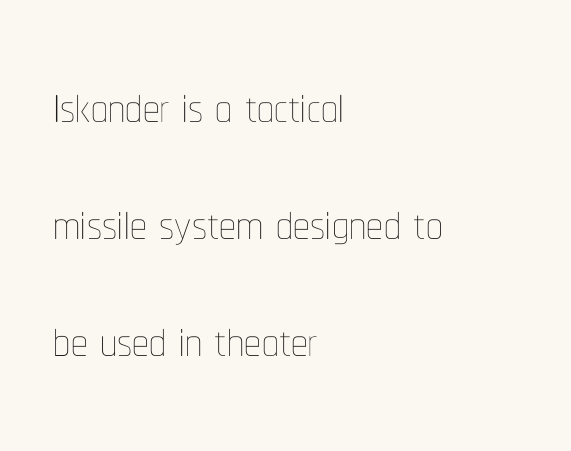
The image shows 67 px thin, condensed type, upright; set left-aligned, line spacing 1.75x, normal letter spacing, not underlined; low stroke contrast and a medium x-height.
